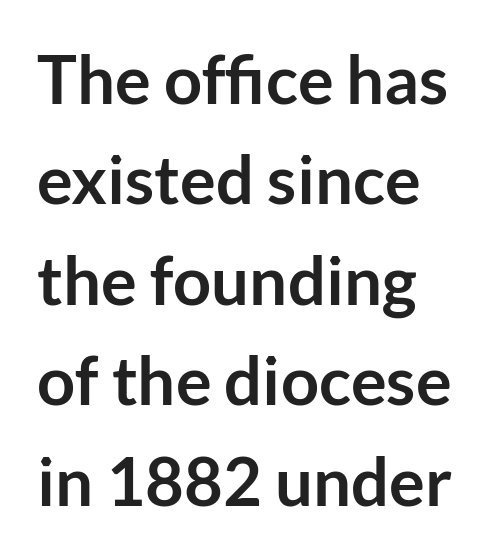
A typesetter would call this zero additional tracking. Each row of text sits above clean, open space. Do the characters align in a grid? No, the font is proportional. Reading down the column, the eye jumps a familiar distance to each next line.
